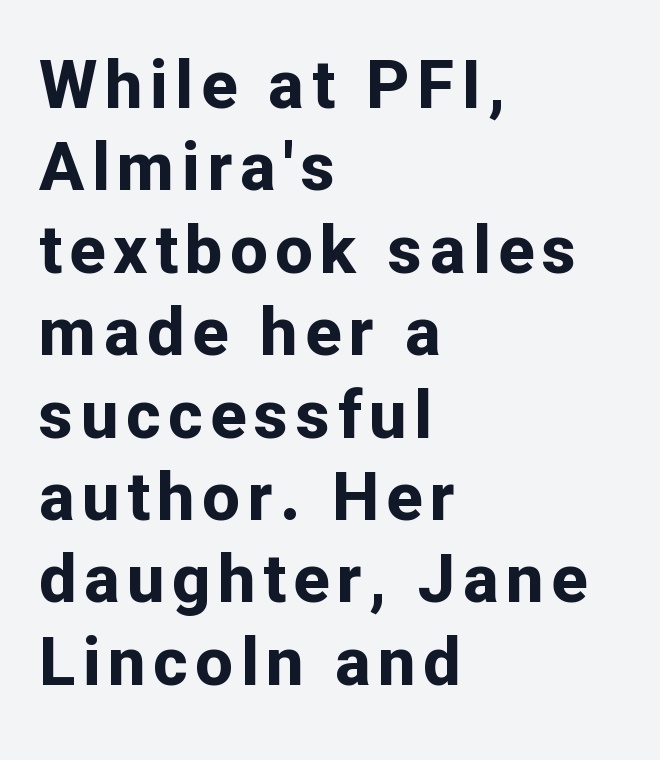
The image shows 67 px bold sans-serif type, upright; set left-aligned, line spacing 1.23x, not underlined; low stroke contrast and a medium x-height.
